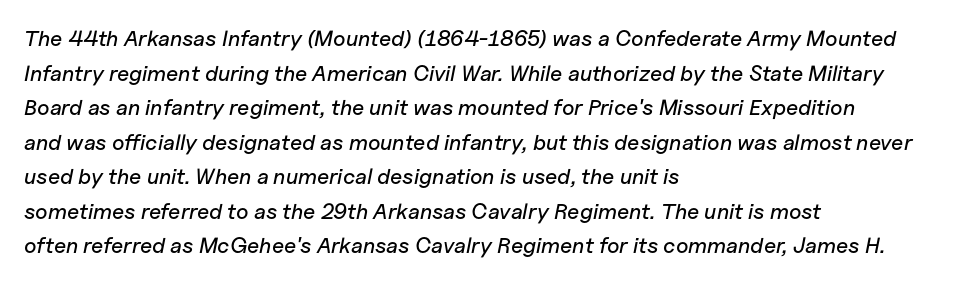
The image shows 22 px text type, italic (leaning right); set left-aligned, normal line spacing (1.57x), normal letter spacing, not underlined.
